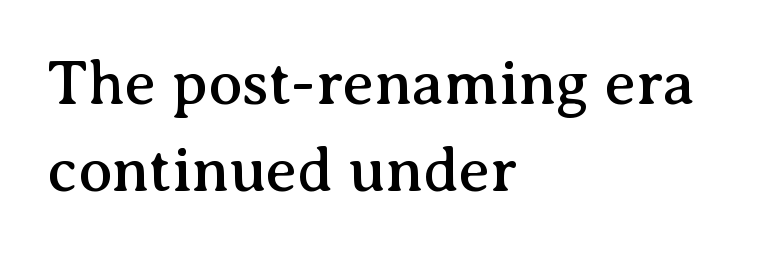
The typeface chosen for these lines features serifs. A student would call this left alignment; a typographer would say flush left, rag right. The face used here is proportionally spaced, like ordinary book or web type. Characters follow at the spacing the type designer built in. Quick note: underline off.
